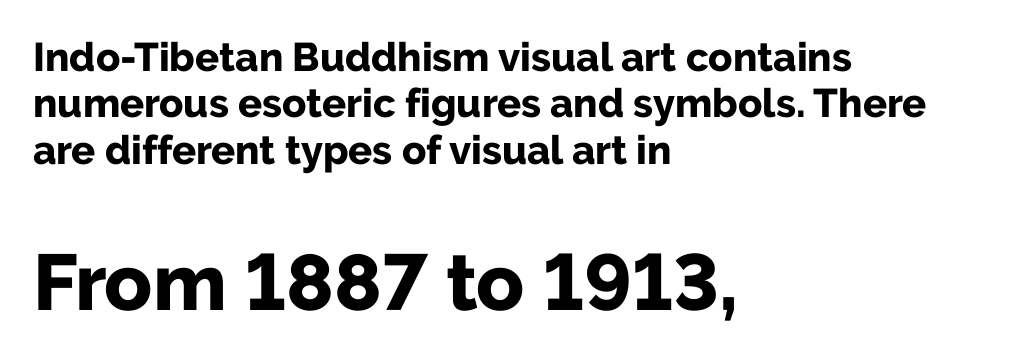
Q: Is the text bold? A: Yes.
Q: Is the text italic (slanted)? A: No, it is upright.
Q: Is the typeface a serif or a sans-serif typeface? A: Sans-serif.
Q: Is the text underlined? A: No.
Q: How is the paragraph aligned? A: Left-aligned.
Q: Is the spacing between letters normal or unusually wide? A: Normal.
Q: Which block of text is set in a larger size, the first (top) or the second (bottom)? A: The second (bottom) one.
Q: Width (condensed, normal, or wide)? A: Normal.
Q: Stroke contrast? A: Low.
Q: x-height? A: Medium.
Q: Monospaced? A: No.
